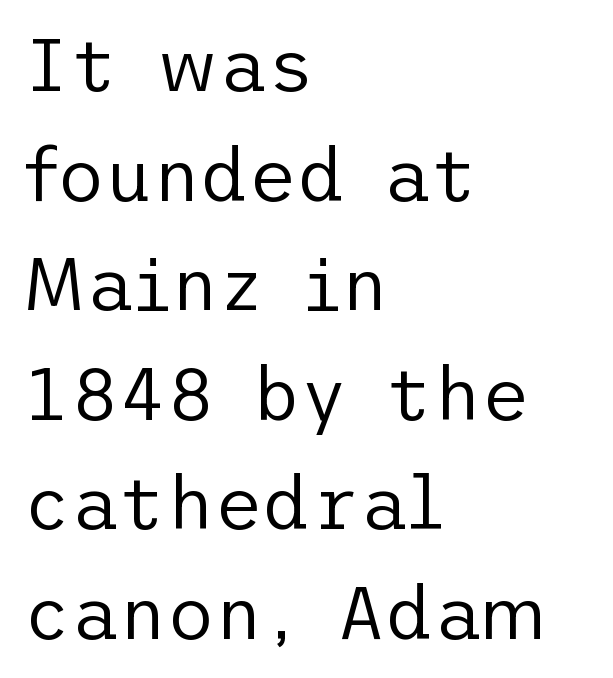
Is the letter spacing exaggerated? No — it looks like the ordinary default. A clean baseline with only descenders dipping below it. I'd call this a sans setting — the letters go barefoot. Posture: vertical. The weight tops out at a normal text grade. A typesetter would call this leading conventional body-copy spacing.
